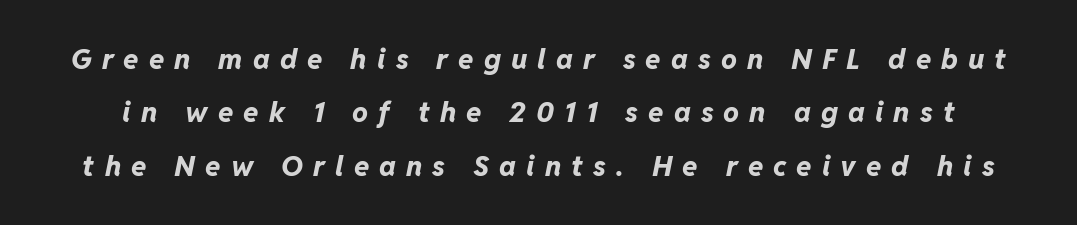
The area under the type is left untouched. The whole block is typeset with a tilt. Thick stems and heavy bowls — unmistakably bold. The face used here is proportionally spaced, like ordinary book or web type. The rendering inserts visible extra space after every character.
